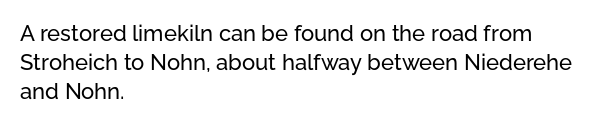
Q: Is the text italic (slanted)? A: No, it is upright.
Q: Is the text underlined? A: No.
Q: How is the paragraph aligned? A: Left-aligned.
Q: Is the spacing between letters normal or unusually wide? A: Normal.
Q: Is the spacing between lines tight, normal or loose? A: Normal.
